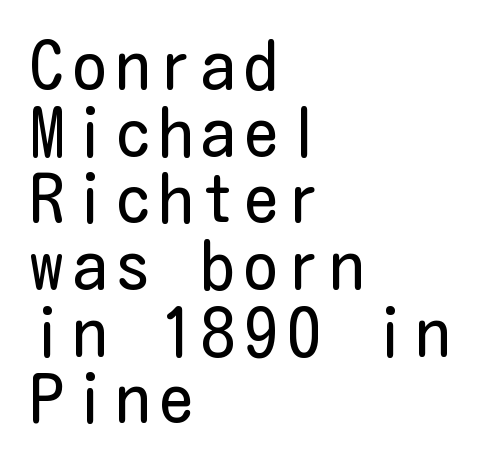
The image shows 68 px regular-weight, condensed sans-serif type, upright; set left-aligned, tight line spacing (0.98x), not underlined; low stroke contrast and a medium x-height.
